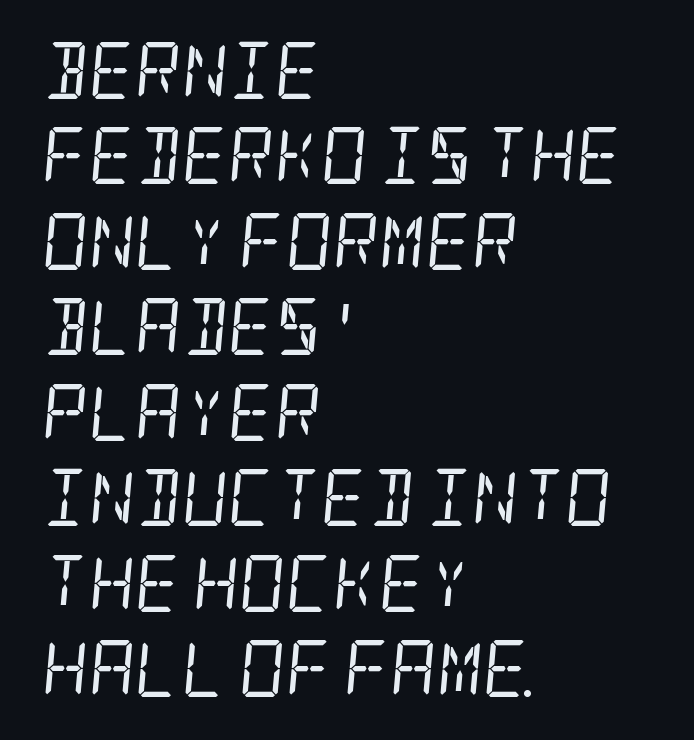
The image shows 57 px regular-weight, condensed serif type, italic (leaning right); set left-aligned, normal line spacing (1.5x), normal letter spacing, not underlined; low stroke contrast and a large x-height.
